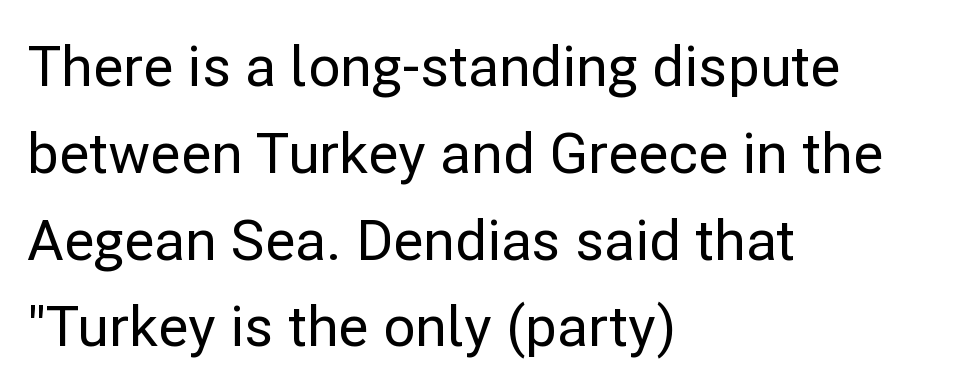
Q: Is the text italic (slanted)? A: No, it is upright.
Q: Is the typeface a serif or a sans-serif typeface? A: Sans-serif.
Q: Is the text underlined? A: No.
Q: How is the paragraph aligned? A: Left-aligned.
Q: Is the spacing between letters normal or unusually wide? A: Normal.
Q: Is the spacing between lines tight, normal or loose? A: Normal.
Q: Width (condensed, normal, or wide)? A: Normal.
Q: Stroke contrast? A: Low.
Q: x-height? A: Medium.
Q: Monospaced? A: No.
